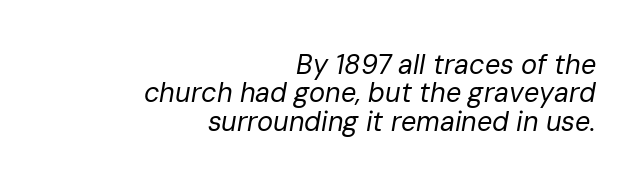
{"italic": "yes", "lean": "right", "slant_degrees": 10, "bold": "no", "underline": "no", "align": "right", "line_spacing": "tight", "line_spacing_ratio": 1.05, "letter_spacing": "normal", "letter_spacing_em": 0.0, "glyph_px": 27}
